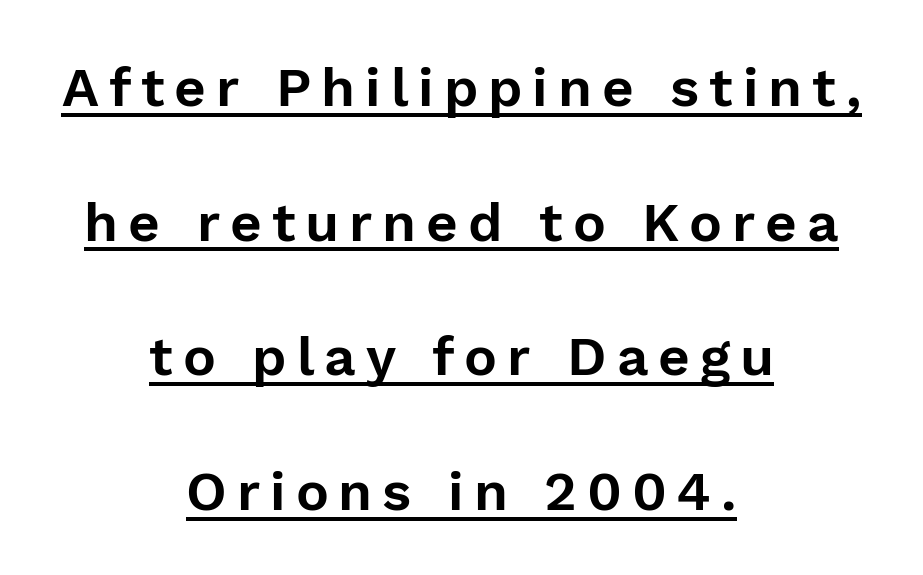
Check where the strokes stop: nothing finishes them off — pure sans. A rule runs beneath these lines of type. What's the leading like? Stretched, with rows far apart. The type sits square on the baseline with zero lean. A typesetter would call this proportional, since set widths differ per character.
